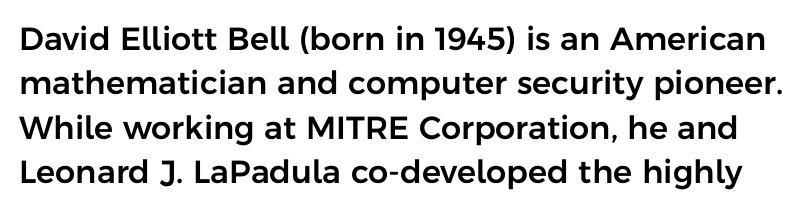
The image shows 32 px sans-serif type, upright; set normal line spacing (1.39x), normal letter spacing, not underlined; low stroke contrast and a medium x-height.
